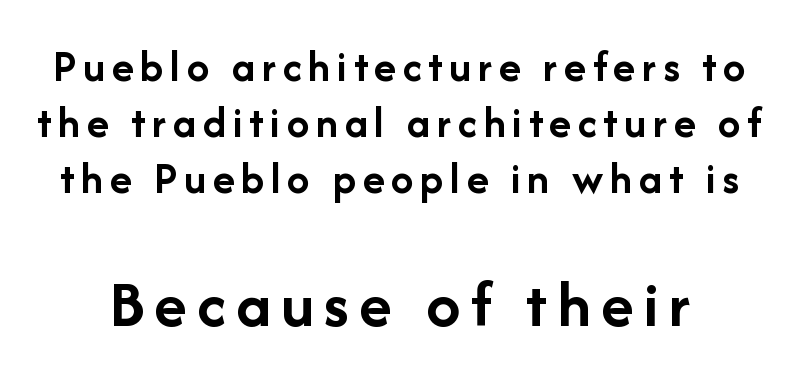
The image shows 68 px semibold sans-serif type, upright; set line spacing 1.24x, not underlined; the second (bottom) block is 1.51x larger; low stroke contrast and a medium x-height.
